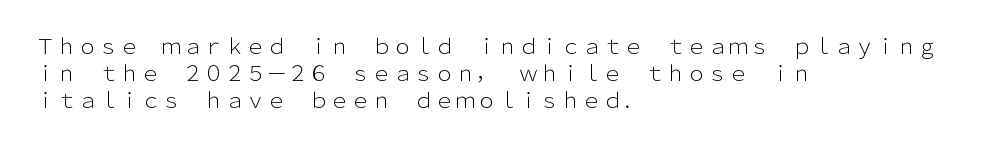
The image shows 21 px text type, upright; set left-aligned, normal line spacing (1.28x), normal letter spacing, not underlined.
